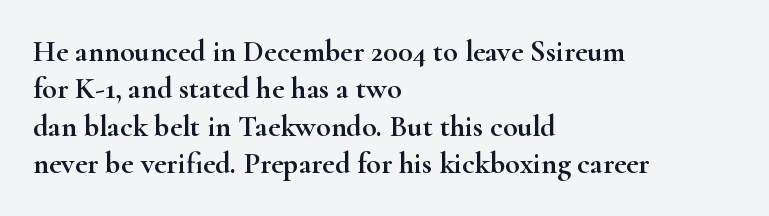
Q: Is the text italic (slanted)? A: No, it is upright.
Q: Is the typeface a serif or a sans-serif typeface? A: Serif.
Q: Is the text underlined? A: No.
Q: How is the paragraph aligned? A: Left-aligned.
Q: Is the spacing between letters normal or unusually wide? A: Normal.
Q: Is the spacing between lines tight, normal or loose? A: Normal.
Q: Width (condensed, normal, or wide)? A: Wide.
Q: Stroke contrast? A: High.
Q: x-height? A: Small.
Q: Monospaced? A: No.
